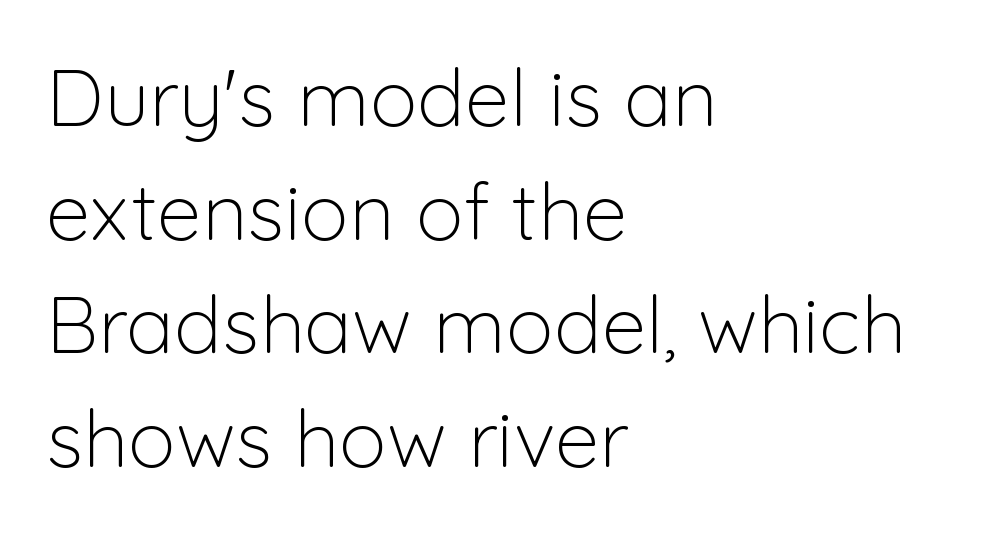
Note: no serifs on the glyphs. Honestly, there is no underline to notice here at all. Tall strokes in this sample are plumb rather than angled. In terms of leading, this rendering sits right in the middle.
